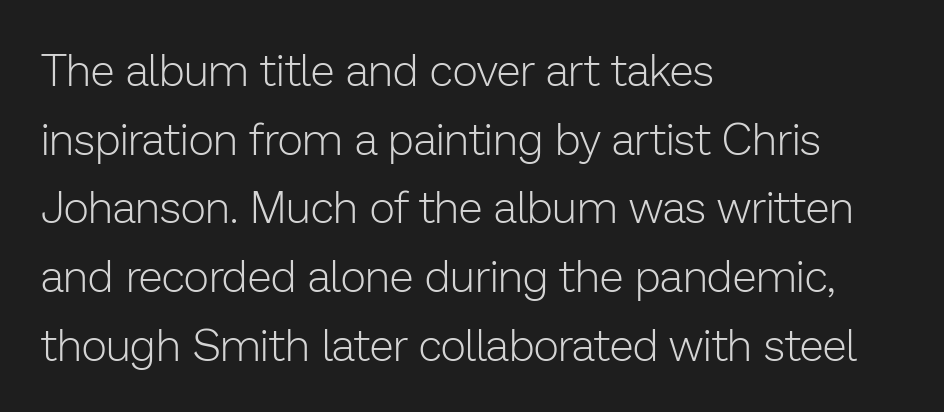
The image shows 44 px light sans-serif type, upright; set left-aligned, normal line spacing (1.56x), normal letter spacing, not underlined; low stroke contrast and a medium x-height.
